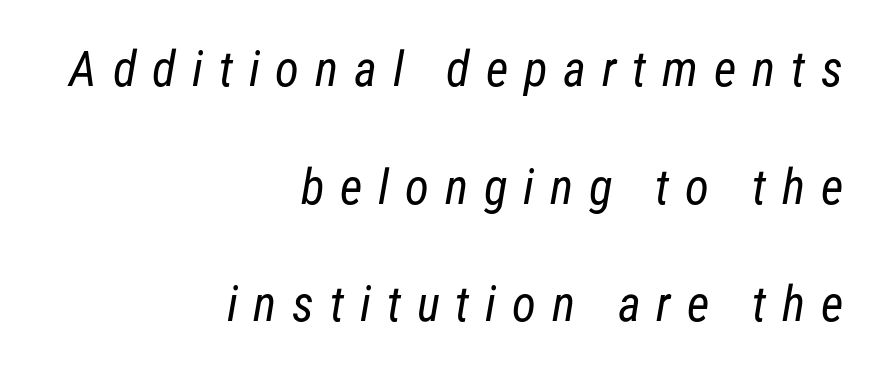
The image shows 49 px regular-weight, condensed sans-serif type; set right-aligned, loose line spacing (2.4x), unusually wide letter spacing (+0.32 em), not underlined; low stroke contrast and a medium x-height.
